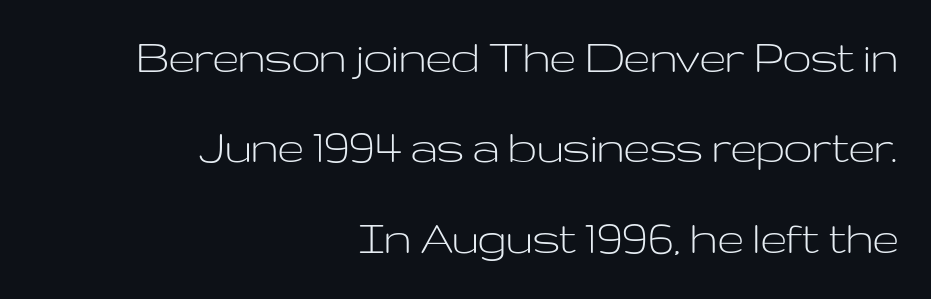
Q: Is the text bold? A: No.
Q: Is the text italic (slanted)? A: No, it is upright.
Q: Is the typeface a serif or a sans-serif typeface? A: Sans-serif.
Q: Is the text underlined? A: No.
Q: How is the paragraph aligned? A: Right-aligned.
Q: Is the spacing between letters normal or unusually wide? A: Normal.
Q: Width (condensed, normal, or wide)? A: Wide.
Q: Stroke contrast? A: Low.
Q: x-height? A: Medium.
Q: Monospaced? A: No.
